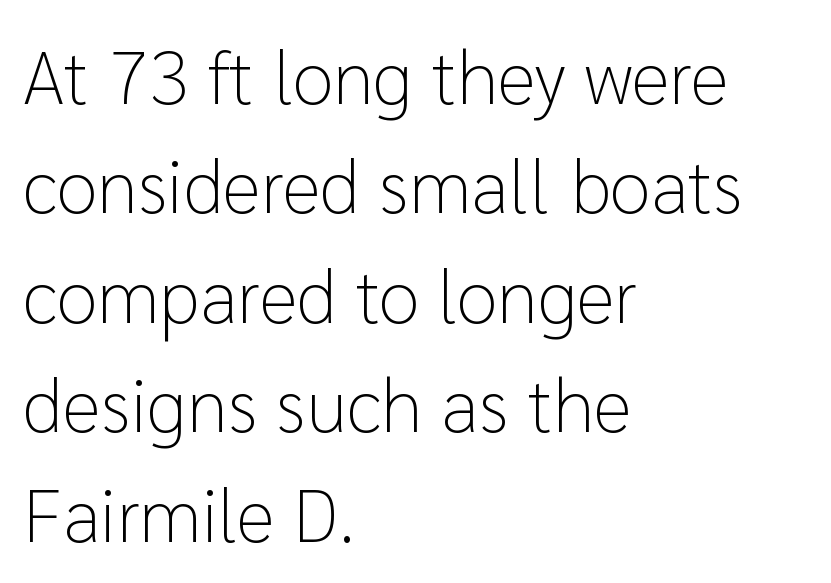
The characters display no serif detailing; their extremities are plain. The face looks like a standard text weight, possibly lighter. Quick note: not italic, upright. Think of a printed novel: that variable character pitch is what you see here.
